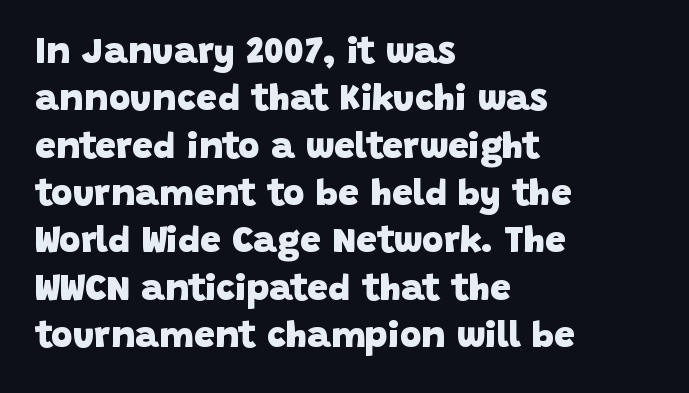
Q: Is the text bold? A: Yes.
Q: Is the typeface a serif or a sans-serif typeface? A: Sans-serif.
Q: Is the text underlined? A: No.
Q: How is the paragraph aligned? A: Left-aligned.
Q: Is the spacing between letters normal or unusually wide? A: Normal.
Q: Is the spacing between lines tight, normal or loose? A: Normal.
Q: Width (condensed, normal, or wide)? A: Normal.
Q: Stroke contrast? A: Low.
Q: x-height? A: Large.
Q: Monospaced? A: No.
